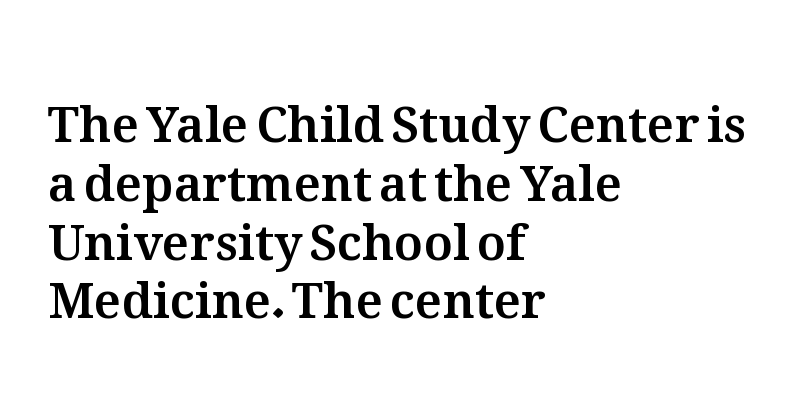
{"italic": "no", "width": "normal", "stroke_contrast": "medium", "x_height": "medium", "monospaced": "no", "underline": "no", "align": "left", "line_spacing_ratio": 1.2, "letter_spacing": "normal", "letter_spacing_em": 0.0, "glyph_px": 49}
